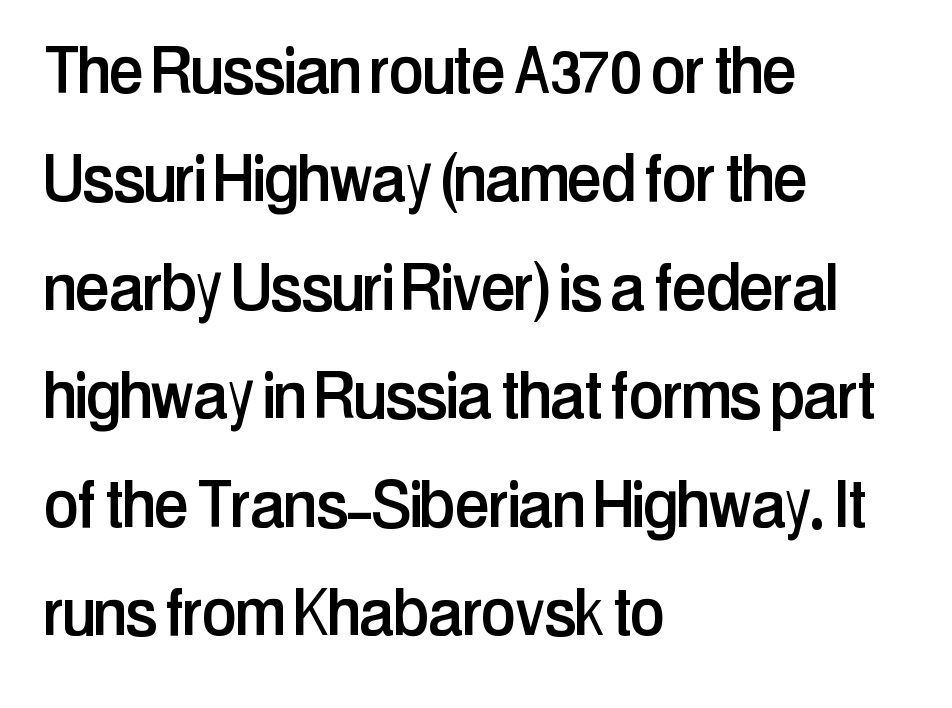
You can tell it's not italic because the verticals are truly vertical. Line beginnings align vertically; line endings do not. The letters advance in unequal steps, a hallmark of proportional type. Standard letterfit; no display-style spreading of the glyphs.
